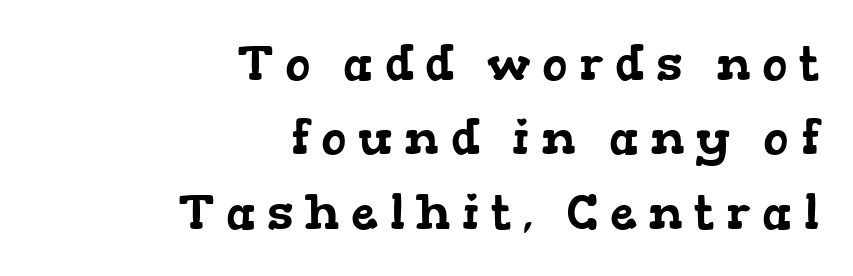
{"serif": "yes", "width": "wide", "stroke_contrast": "low", "x_height": "medium", "monospaced": "no", "underline": "no", "align": "right", "line_spacing": "normal", "line_spacing_ratio": 1.55, "letter_spacing": "wide", "letter_spacing_em": 0.24, "glyph_px": 48}
